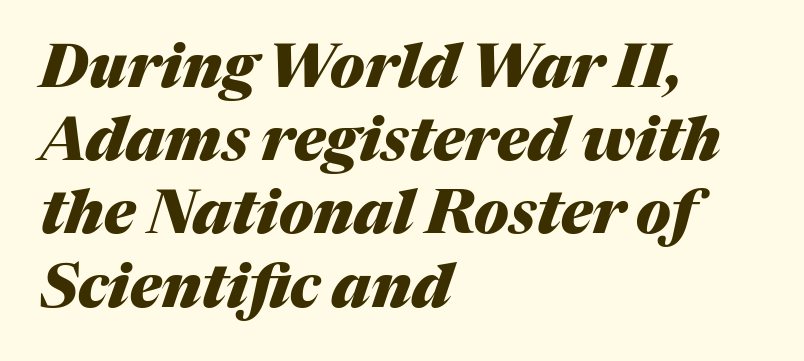
{"italic": "yes", "lean": "right", "slant_degrees": 17, "bold": "yes", "weight": "heavy", "width": "normal", "stroke_contrast": "medium", "x_height": "medium", "monospaced": "no", "underline": "no", "align": "left", "line_spacing_ratio": 1.22, "letter_spacing": "normal", "letter_spacing_em": 0.0, "glyph_px": 60}
